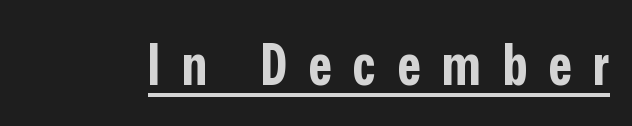
Heavy-handed strokes throughout: this text is bold. The letters advance in unequal steps, a hallmark of proportional type. The face used here appears with an underline applied. The horizontal fit of the characters is loose and conspicuously gappy. Each letter's strokes conclude bluntly, with no projecting serifs.
